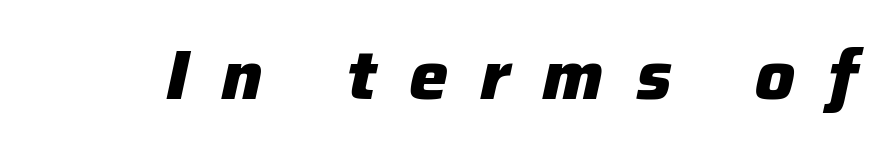
The zone under the glyphs is completely vacant. Designer's note — italics engaged. Proportional: the letters do not fall into vertical columns. Glyph-to-glyph distance is far greater than everyday printed text. Typesetter's note: full bold, strokes at maximum text heaviness.
